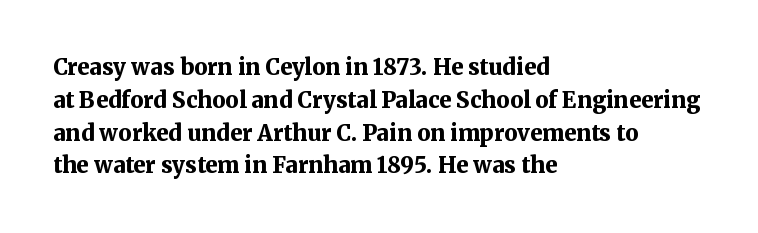
{"italic": "no", "bold": "yes", "underline": "no", "align": "left", "line_spacing": "normal", "line_spacing_ratio": 1.49, "letter_spacing": "normal", "letter_spacing_em": 0.0, "glyph_px": 22}
